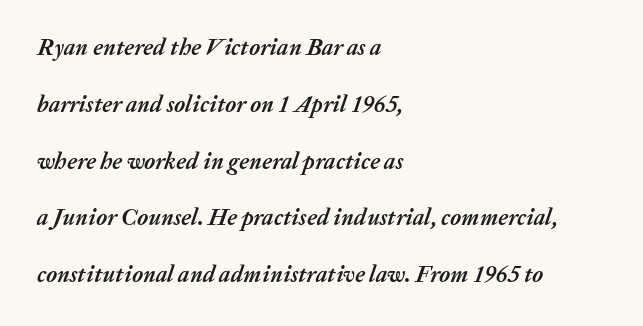
{"italic": "yes", "lean": "right", "slant_degrees": 20, "bold": "yes", "underline": "no", "align": "left", "line_spacing": "loose", "line_spacing_ratio": 2.47, "letter_spacing": "normal", "letter_spacing_em": 0.0, "glyph_px": 23}
